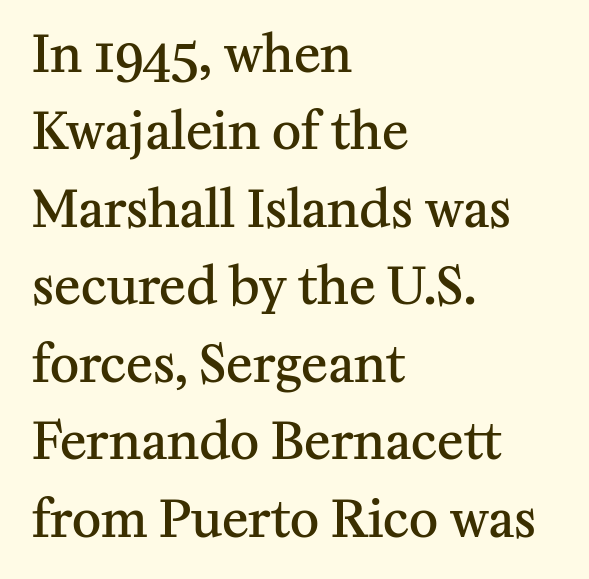
{"serif": "yes", "italic": "no", "bold": "semi", "weight": "semibold", "width": "normal", "stroke_contrast": "medium", "x_height": "medium", "monospaced": "no", "underline": "no", "align": "left", "line_spacing": "normal", "line_spacing_ratio": 1.55, "letter_spacing": "normal", "letter_spacing_em": 0.0, "glyph_px": 50}
